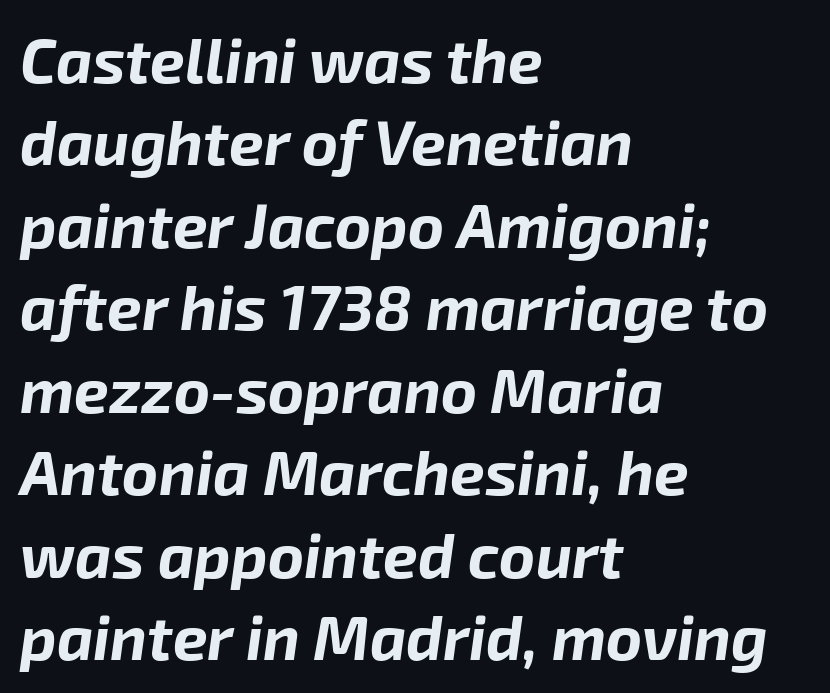
The image shows 62 px bold type, italic (leaning right); set left-aligned, normal line spacing (1.33x), normal letter spacing, not underlined; low stroke contrast and a medium x-height.
